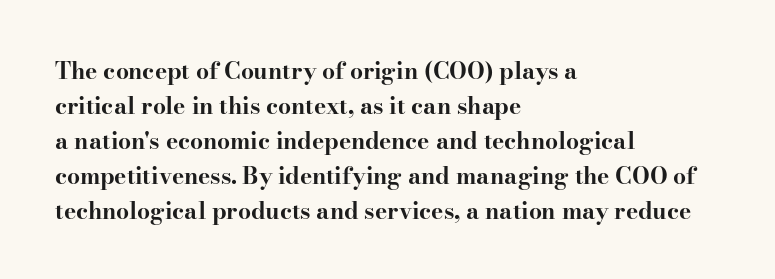
Q: Is the text bold? A: Yes.
Q: Is the text italic (slanted)? A: No, it is upright.
Q: Is the text underlined? A: No.
Q: How is the paragraph aligned? A: Left-aligned.
Q: Is the spacing between letters normal or unusually wide? A: Normal.
Q: Is the spacing between lines tight, normal or loose? A: Normal.
